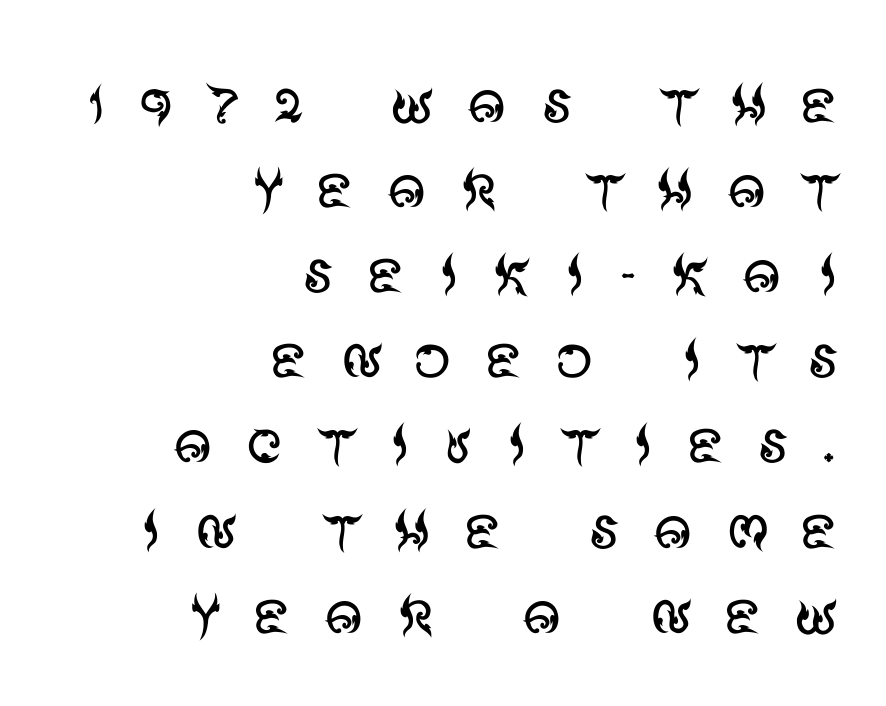
The image shows 76 px regular-weight sans-serif type, upright; set right-aligned, tight line spacing (1.12x), unusually wide letter spacing (+0.41 em), not underlined; medium stroke contrast and a large x-height.
